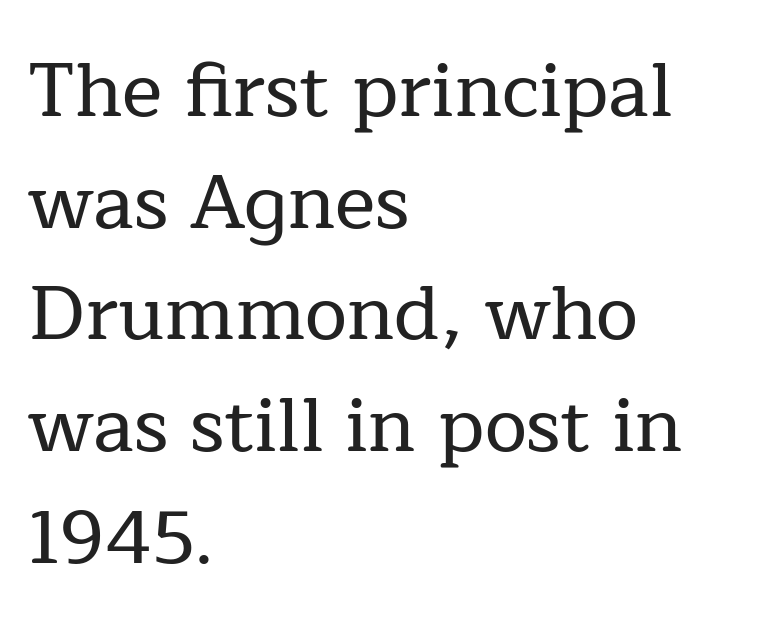
{"serif": "yes", "italic": "no", "width": "normal", "stroke_contrast": "low", "x_height": "medium", "monospaced": "no", "underline": "no", "align": "left", "line_spacing": "normal", "line_spacing_ratio": 1.47, "letter_spacing": "normal", "letter_spacing_em": 0.0, "glyph_px": 76}
